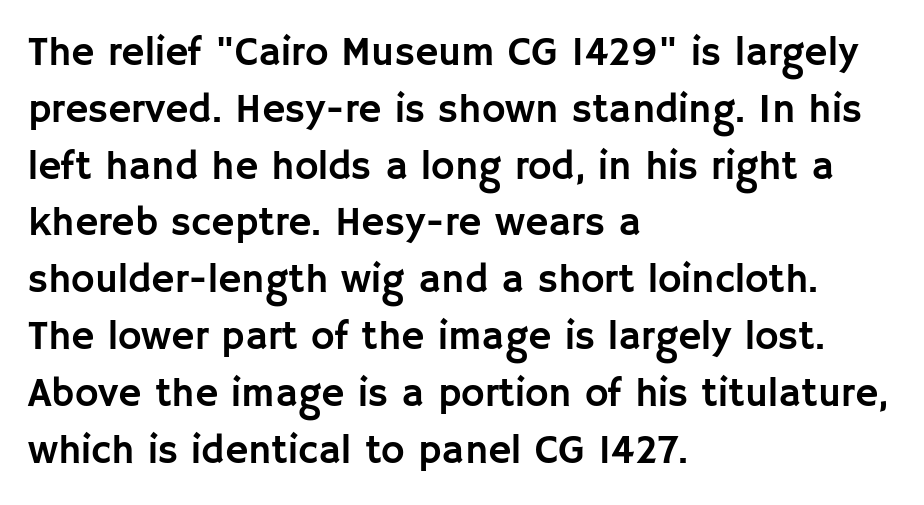
{"serif": "no", "italic": "no", "width": "normal", "stroke_contrast": "low", "x_height": "large", "monospaced": "no", "underline": "no", "align": "left", "line_spacing": "normal", "line_spacing_ratio": 1.42, "letter_spacing": "normal", "letter_spacing_em": 0.0, "glyph_px": 40}
